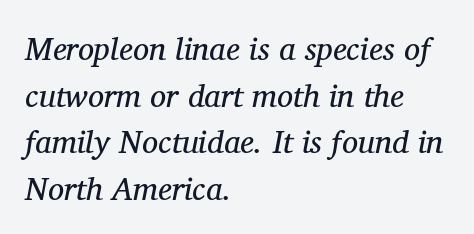
Descenders are the only things crossing below the line. The glyphs in this specimen are seriffed. Is this a fixed-width face? No — the glyphs have proportional, varying widths. The space between consecutive lines is moderate. The paragraph has a hard left edge and a soft right edge.
